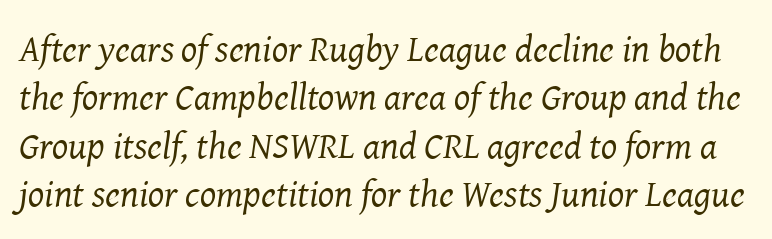
The rows are spaced the way most documents space them. Does the type have serifs? Yes, each stem ends in a small foot. The passage shown is not underscored anywhere. Slanted lettering throughout. This sample has the flowing, uneven cadence of proportional lettering.
